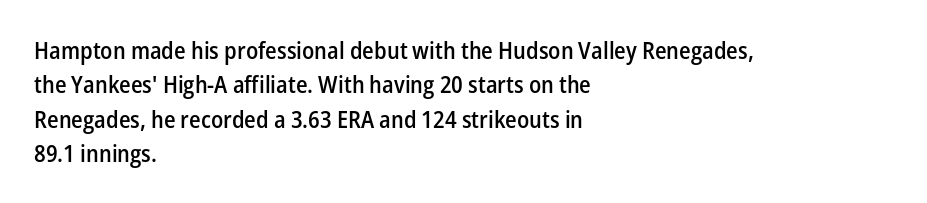
The setting favours the left margin, as ordinary paragraphs usually do. Words float on clear page, feet unadorned. If you measured baseline to baseline, you'd find a middling distance. These words are printed semibold, heavier than regular yet not bold. Does the lettering tilt? It doesn't — this is upright.
